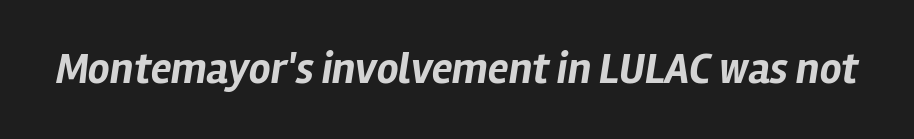
Here the designer chose a conventional face with non-uniform glyph widths. Students, note that the glyphs here touch the page at normal intervals. If you drew a line through each stem, it would be angled. This is heavy type, rendered in bold.
